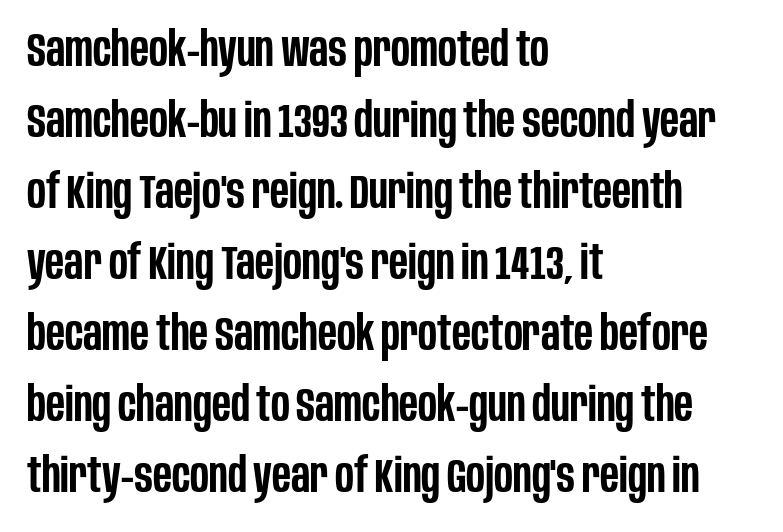
{"serif": "no", "italic": "no", "bold": "semi", "weight": "semibold", "width": "condensed", "stroke_contrast": "low", "x_height": "large", "monospaced": "no", "underline": "no", "align": "left", "line_spacing": "normal", "line_spacing_ratio": 1.48, "letter_spacing": "normal", "letter_spacing_em": 0.0, "glyph_px": 48}
